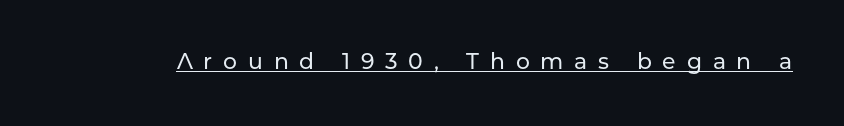
{"italic": "no", "underline": "yes", "letter_spacing": "wide", "letter_spacing_em": 0.49, "glyph_px": 22}
